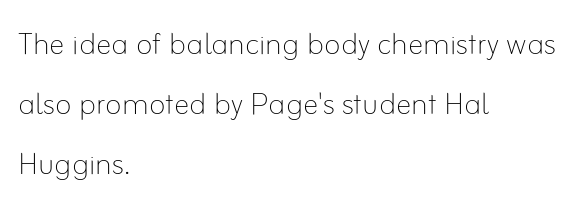
No italicization has been applied; the sample stays upright. Where is the straight margin? On the left. Descenders are the only things crossing below the line. Tracking here is standard; glyphs follow each other at the usual distance.
